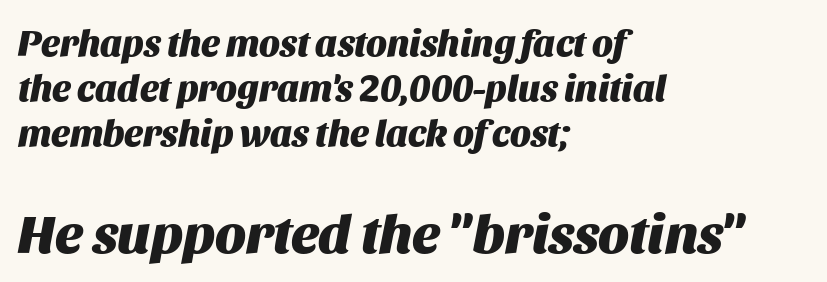
The image shows 55 px heavy type, italic (leaning right); set left-aligned, line spacing 1.21x, normal letter spacing, not underlined; the second (bottom) block is 1.49x larger; medium stroke contrast and a large x-height.
